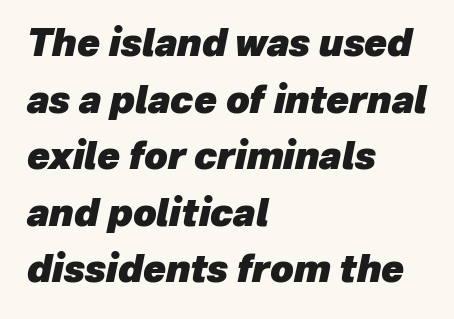
{"italic": "yes", "lean": "right", "slant_degrees": 12, "bold": "yes", "weight": "heavy", "width": "normal", "stroke_contrast": "low", "x_height": "medium", "monospaced": "no", "underline": "no", "align": "left", "line_spacing": "normal", "line_spacing_ratio": 1.53, "letter_spacing": "normal", "letter_spacing_em": 0.0, "glyph_px": 37}
